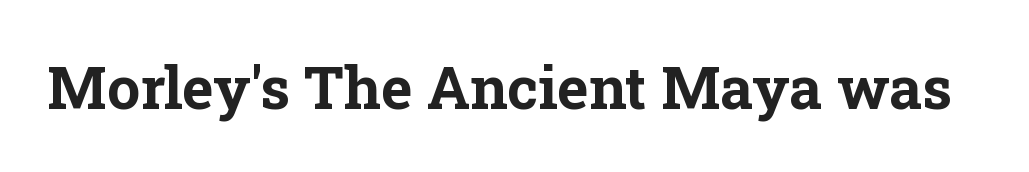
Q: Is the text bold? A: Yes.
Q: Is the text italic (slanted)? A: No, it is upright.
Q: Is the typeface a serif or a sans-serif typeface? A: Serif.
Q: Is the text underlined? A: No.
Q: Is the spacing between letters normal or unusually wide? A: Normal.
Q: Width (condensed, normal, or wide)? A: Normal.
Q: Stroke contrast? A: Low.
Q: x-height? A: Medium.
Q: Monospaced? A: No.
